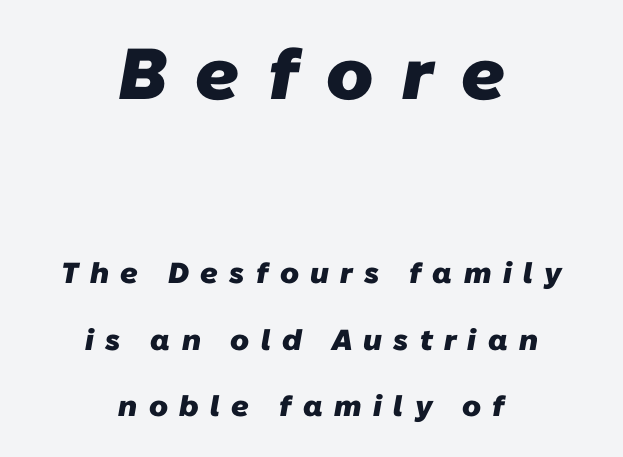
Q: Is the text bold? A: Yes.
Q: Is the typeface a serif or a sans-serif typeface? A: Sans-serif.
Q: Is the text underlined? A: No.
Q: How is the paragraph aligned? A: Centered.
Q: Is the spacing between letters normal or unusually wide? A: Unusually wide.
Q: Is the spacing between lines tight, normal or loose? A: Loose.
Q: Which block of text is set in a larger size, the first (top) or the second (bottom)? A: The first (top) one.
Q: Width (condensed, normal, or wide)? A: Normal.
Q: Stroke contrast? A: Low.
Q: x-height? A: Medium.
Q: Monospaced? A: No.
